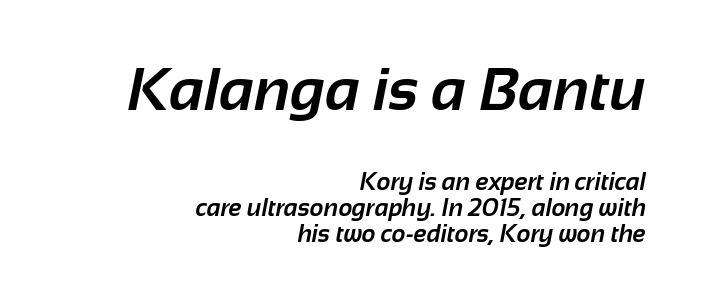
Q: Is the text bold? A: Yes.
Q: Is the typeface a serif or a sans-serif typeface? A: Sans-serif.
Q: Is the text underlined? A: No.
Q: How is the paragraph aligned? A: Right-aligned.
Q: Is the spacing between letters normal or unusually wide? A: Normal.
Q: Is the spacing between lines tight, normal or loose? A: Tight.
Q: Which block of text is set in a larger size, the first (top) or the second (bottom)? A: The first (top) one.
Q: Width (condensed, normal, or wide)? A: Normal.
Q: Stroke contrast? A: Low.
Q: x-height? A: Medium.
Q: Monospaced? A: No.
